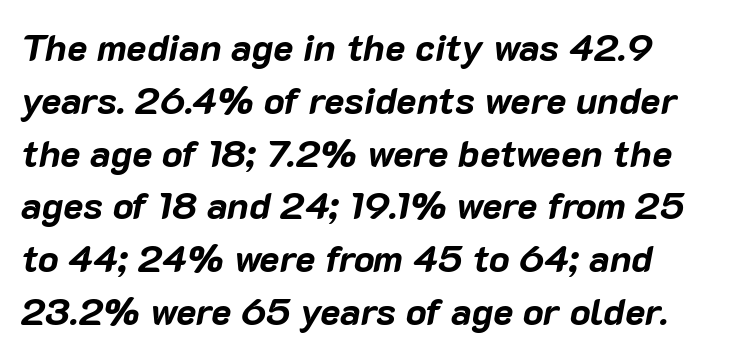
{"italic": "yes", "lean": "right", "slant_degrees": 10, "bold": "yes", "weight": "bold", "width": "normal", "stroke_contrast": "low", "x_height": "medium", "monospaced": "no", "underline": "no", "align": "left", "line_spacing": "normal", "line_spacing_ratio": 1.39, "letter_spacing": "normal", "letter_spacing_em": 0.0, "glyph_px": 38}
